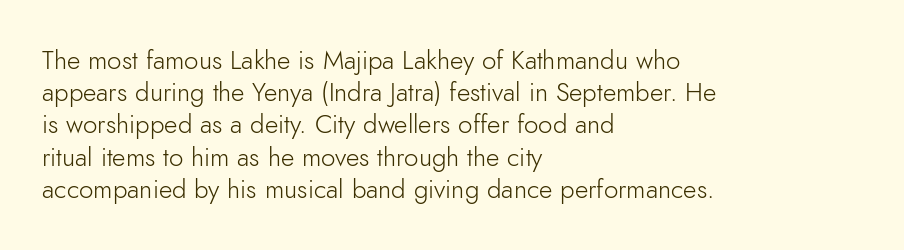
The image shows 26 px text type, upright; set left-aligned, line spacing 1.24x, normal letter spacing, not underlined.
